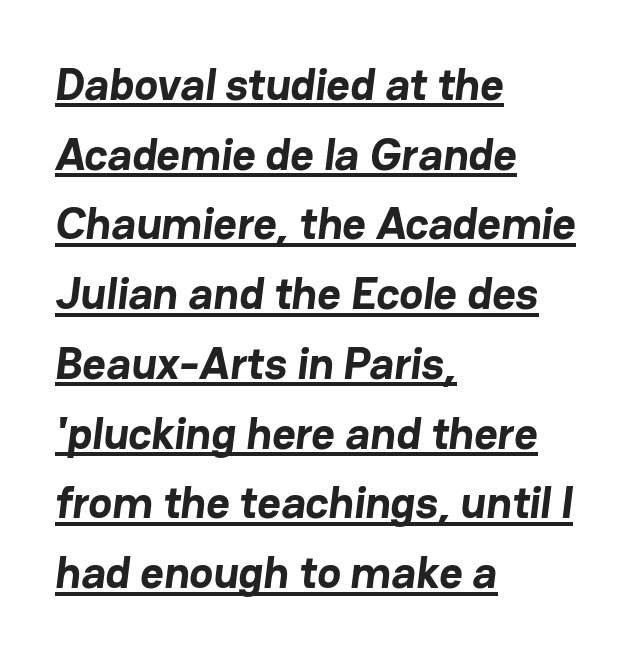
Q: Is the text bold? A: Yes.
Q: Is the typeface a serif or a sans-serif typeface? A: Sans-serif.
Q: Is the text underlined? A: Yes.
Q: How is the paragraph aligned? A: Left-aligned.
Q: Is the spacing between letters normal or unusually wide? A: Normal.
Q: Is the spacing between lines tight, normal or loose? A: Normal.
Q: Width (condensed, normal, or wide)? A: Normal.
Q: Stroke contrast? A: Low.
Q: x-height? A: Medium.
Q: Monospaced? A: No.
